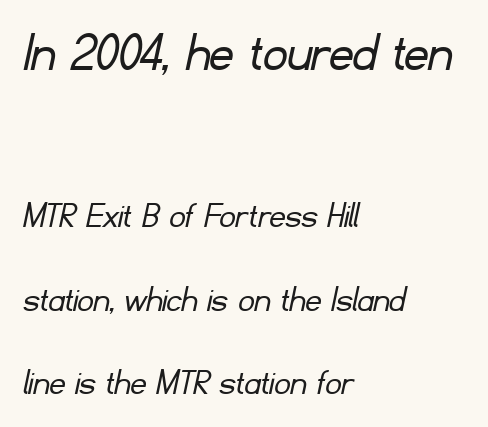
Q: Is the text bold? A: No.
Q: Is the typeface a serif or a sans-serif typeface? A: Sans-serif.
Q: Is the text underlined? A: No.
Q: How is the paragraph aligned? A: Left-aligned.
Q: Is the spacing between letters normal or unusually wide? A: Normal.
Q: Is the spacing between lines tight, normal or loose? A: Loose.
Q: Which block of text is set in a larger size, the first (top) or the second (bottom)? A: The first (top) one.
Q: Width (condensed, normal, or wide)? A: Normal.
Q: Stroke contrast? A: Low.
Q: x-height? A: Small.
Q: Monospaced? A: No.
